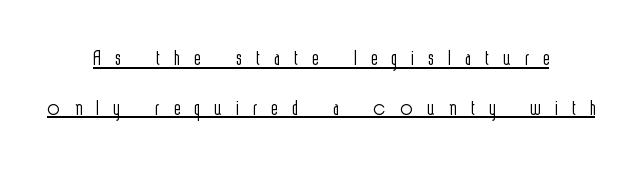
Q: Is the text bold? A: No.
Q: Is the text italic (slanted)? A: No, it is upright.
Q: Is the typeface a serif or a sans-serif typeface? A: Sans-serif.
Q: Is the text underlined? A: Yes.
Q: How is the paragraph aligned? A: Centered.
Q: Is the spacing between letters normal or unusually wide? A: Unusually wide.
Q: Is the spacing between lines tight, normal or loose? A: Normal.
Q: Width (condensed, normal, or wide)? A: Condensed.
Q: x-height? A: Medium.
Q: Monospaced? A: No.
